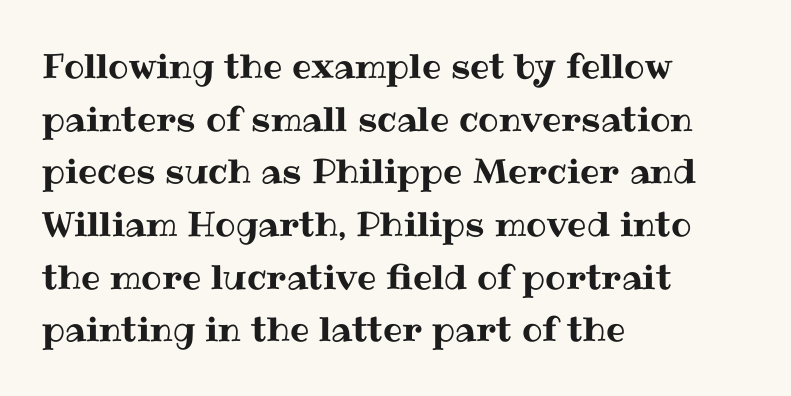
{"italic": "no", "width": "normal", "stroke_contrast": "medium", "x_height": "medium", "monospaced": "no", "underline": "no", "align": "left", "line_spacing": "normal", "line_spacing_ratio": 1.55, "letter_spacing": "normal", "letter_spacing_em": 0.0, "glyph_px": 34}
